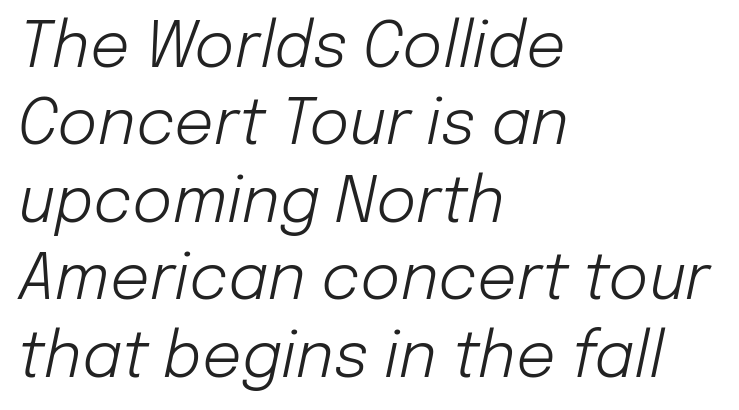
Q: Is the text bold? A: No.
Q: Is the text italic (slanted)? A: Yes, it leans right by about 12 degrees.
Q: Is the text underlined? A: No.
Q: How is the paragraph aligned? A: Left-aligned.
Q: Is the spacing between letters normal or unusually wide? A: Normal.
Q: Is the spacing between lines tight, normal or loose? A: Normal.
Q: Width (condensed, normal, or wide)? A: Normal.
Q: Stroke contrast? A: Low.
Q: x-height? A: Medium.
Q: Monospaced? A: No.
